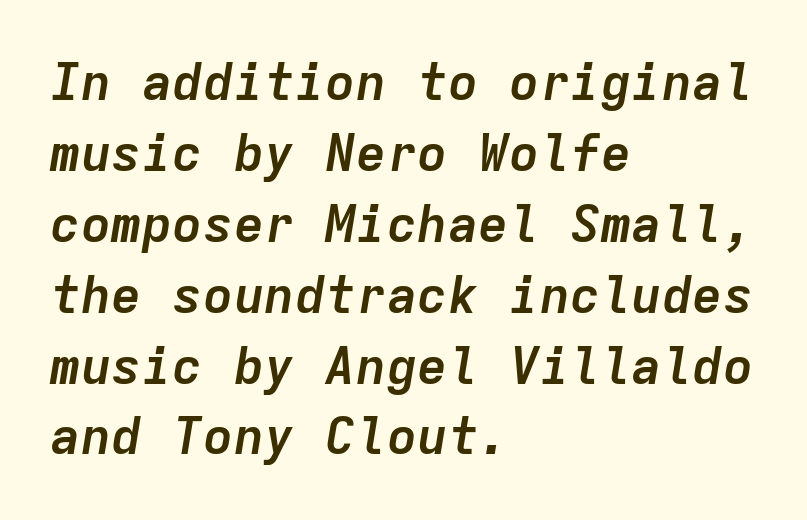
{"italic": "yes", "lean": "right", "slant_degrees": 9, "bold": "yes", "weight": "semibold", "width": "normal", "stroke_contrast": "low", "x_height": "medium", "monospaced": "yes", "underline": "no", "align": "left", "line_spacing": "normal", "line_spacing_ratio": 1.39, "letter_spacing": "normal", "letter_spacing_em": 0.0, "glyph_px": 51}
